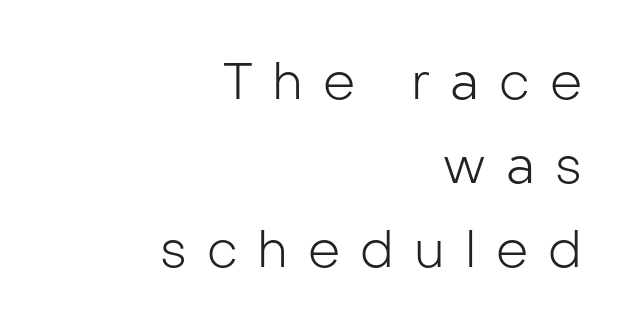
The space directly below the letters is spotless. Casual observation: everything's shoved over to the right. Observe the wide spacing: letters keep a clear distance from each other. The lettering stays uniformly vertical, giving the passage a roman look. You could not count columns in this text — the font is proportionally spaced.
